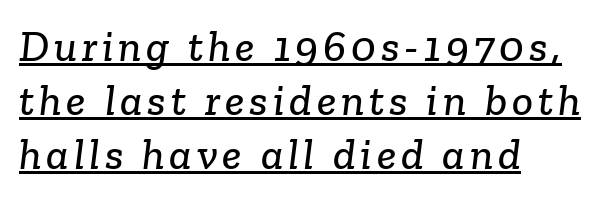
Q: Is the typeface a serif or a sans-serif typeface? A: Serif.
Q: Is the text underlined? A: Yes.
Q: How is the paragraph aligned? A: Left-aligned.
Q: Width (condensed, normal, or wide)? A: Normal.
Q: Stroke contrast? A: Low.
Q: x-height? A: Medium.
Q: Monospaced? A: No.
